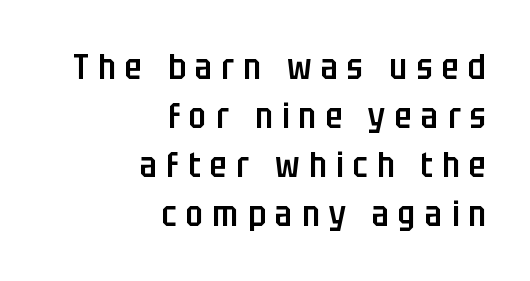
The image shows 35 px semibold, condensed sans-serif type, upright; set right-aligned, normal line spacing (1.4x), unusually wide letter spacing (+0.27 em), not underlined; low stroke contrast and a large x-height.
